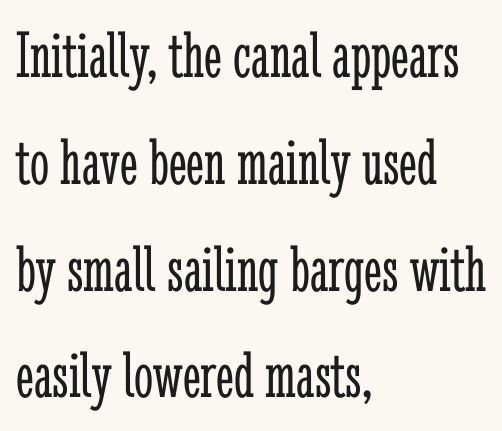
Q: Is the text bold? A: No.
Q: Is the text italic (slanted)? A: No, it is upright.
Q: Is the typeface a serif or a sans-serif typeface? A: Serif.
Q: Is the text underlined? A: No.
Q: How is the paragraph aligned? A: Left-aligned.
Q: Is the spacing between letters normal or unusually wide? A: Normal.
Q: Is the spacing between lines tight, normal or loose? A: Normal.
Q: Width (condensed, normal, or wide)? A: Condensed.
Q: Stroke contrast? A: Low.
Q: x-height? A: Medium.
Q: Monospaced? A: No.
